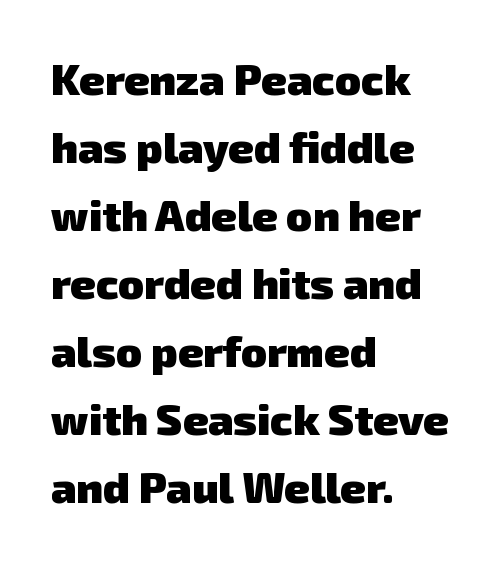
This block has exactly the height ordinary leading produces. Check under the words: just untouched page. A dark, heavy texture on the line: the type is bold. The passage shown has conventional tracking throughout. These lines are rendered in a variable-pitch font.
